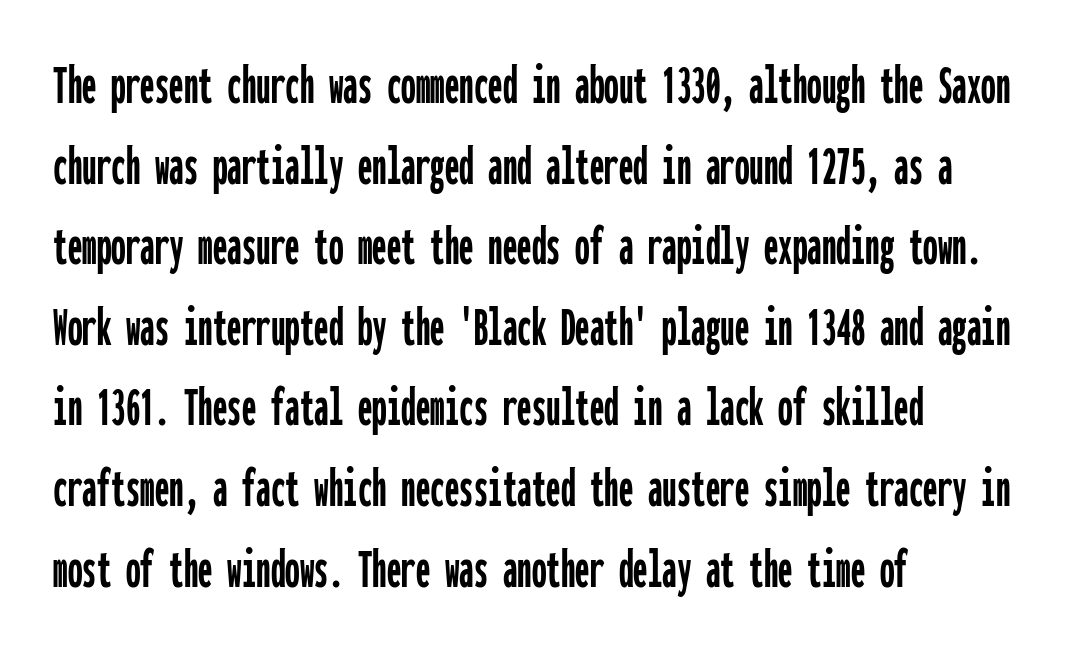
The image shows 58 px condensed sans-serif type, upright, monospaced; set left-aligned, normal line spacing (1.39x), normal letter spacing, not underlined; low stroke contrast and a medium x-height.
